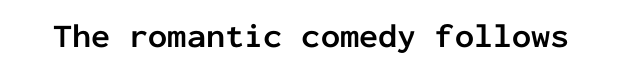
The image shows 34 px semibold sans-serif type, upright, monospaced; set normal letter spacing, not underlined; low stroke contrast and a medium x-height.
